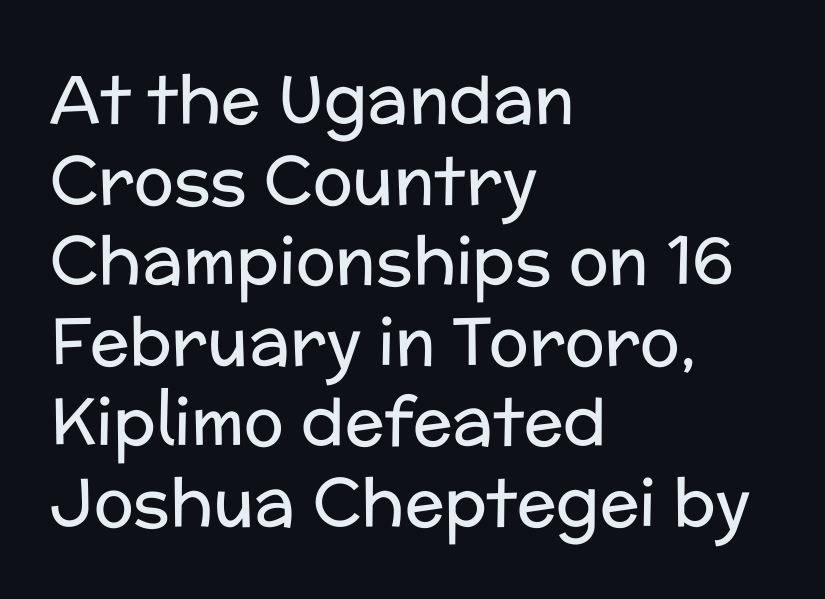
The image shows 66 px regular-weight sans-serif type, upright; set left-aligned, line spacing 1.22x, normal letter spacing, not underlined; low stroke contrast and a medium x-height.
